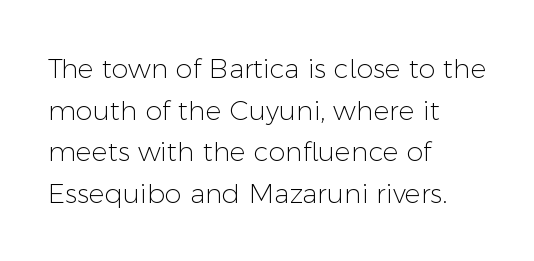
The image shows 27 px text type, upright; set left-aligned, normal line spacing (1.54x), normal letter spacing, not underlined.
